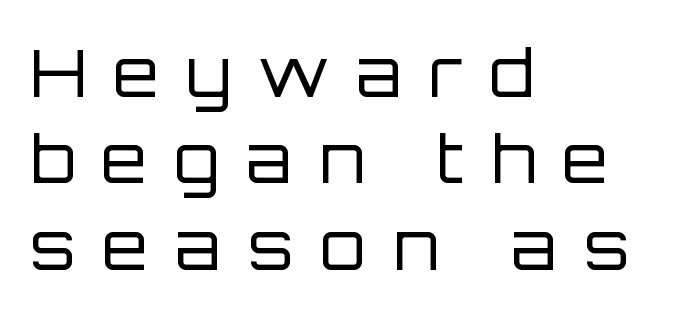
The image shows 66 px regular-weight sans-serif type, upright; set left-aligned, normal line spacing (1.31x), unusually wide letter spacing (+0.41 em), not underlined; low stroke contrast and a large x-height.
